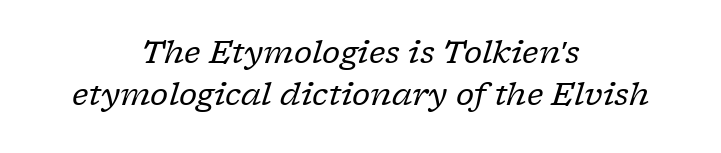
Q: Is the text bold? A: No.
Q: Is the text italic (slanted)? A: Yes, it leans right by about 17 degrees.
Q: Is the typeface a serif or a sans-serif typeface? A: Serif.
Q: Is the text underlined? A: No.
Q: How is the paragraph aligned? A: Centered.
Q: Is the spacing between letters normal or unusually wide? A: Normal.
Q: Is the spacing between lines tight, normal or loose? A: Normal.
Q: Width (condensed, normal, or wide)? A: Normal.
Q: Stroke contrast? A: Low.
Q: x-height? A: Medium.
Q: Monospaced? A: No.
